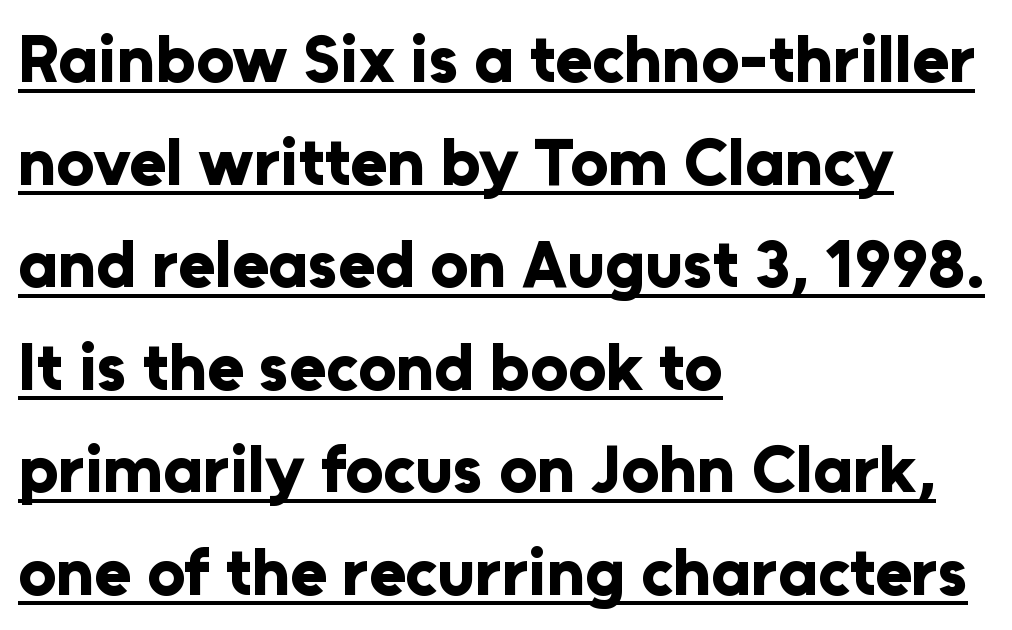
This rendering uses left alignment, leaving the right contour irregular. Italic: no, the glyphs are upright roman. The rendering uses the underline text-decoration. In terms of letterspacing, this is plain default setting. Rows of type keep a routine distance in the vertical direction. You could not count columns in this text — the font is proportionally spaced.
